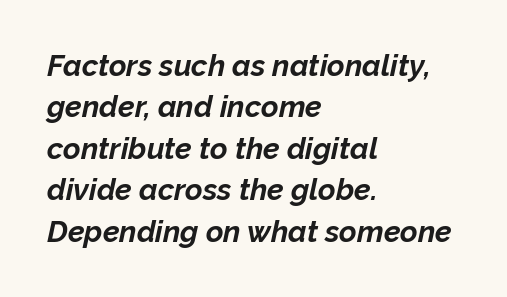
Q: Is the text bold? A: Yes.
Q: Is the text italic (slanted)? A: Yes, it leans right by about 12 degrees.
Q: Is the text underlined? A: No.
Q: How is the paragraph aligned? A: Left-aligned.
Q: Is the spacing between letters normal or unusually wide? A: Normal.
Q: Is the spacing between lines tight, normal or loose? A: Normal.
Q: Width (condensed, normal, or wide)? A: Normal.
Q: Stroke contrast? A: Low.
Q: x-height? A: Medium.
Q: Monospaced? A: No.
